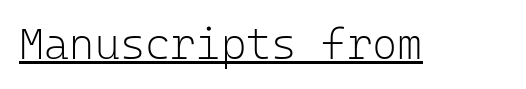
Q: Is the text bold? A: No.
Q: Is the text italic (slanted)? A: No, it is upright.
Q: Is the typeface a serif or a sans-serif typeface? A: Sans-serif.
Q: Is the text underlined? A: Yes.
Q: Is the spacing between letters normal or unusually wide? A: Normal.
Q: Width (condensed, normal, or wide)? A: Normal.
Q: Stroke contrast? A: Low.
Q: x-height? A: Medium.
Q: Monospaced? A: Yes.
